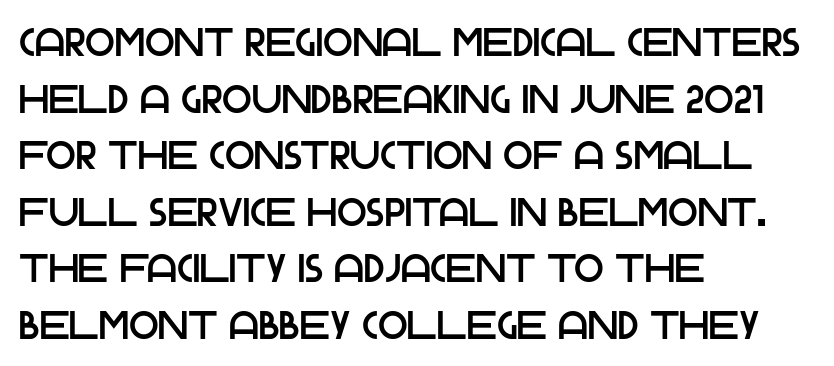
The image shows 39 px sans-serif type, upright; set left-aligned, normal line spacing (1.45x), normal letter spacing, not underlined; low stroke contrast and a large x-height.
